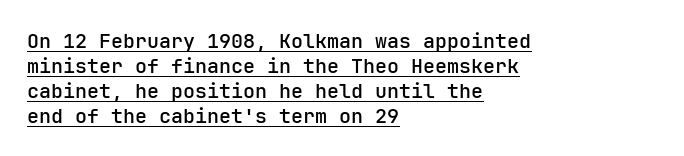
The image shows 20 px text type, upright; set left-aligned, normal line spacing (1.25x), normal letter spacing, underlined.
